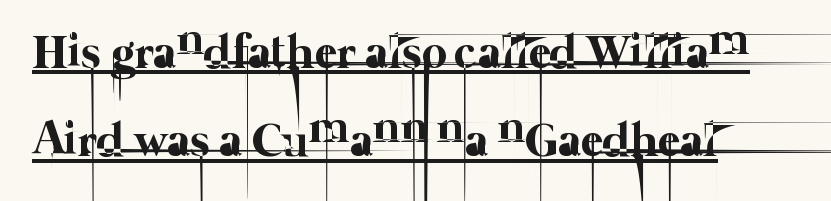
{"bold": "no", "weight": "thin", "width": "normal", "stroke_contrast": "low", "x_height": "medium", "monospaced": "no", "underline": "yes", "align": "left", "line_spacing_ratio": 1.84, "letter_spacing": "normal", "letter_spacing_em": 0.0, "glyph_px": 48}
